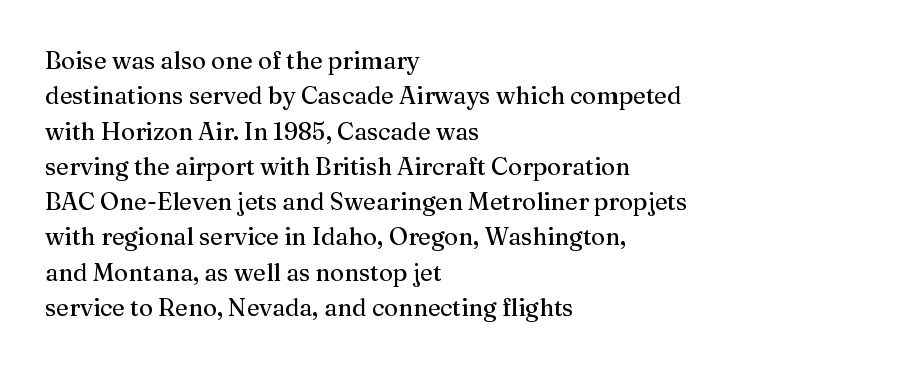
Q: Is the text italic (slanted)? A: No, it is upright.
Q: Is the text underlined? A: No.
Q: How is the paragraph aligned? A: Left-aligned.
Q: Is the spacing between letters normal or unusually wide? A: Normal.
Q: Is the spacing between lines tight, normal or loose? A: Normal.
